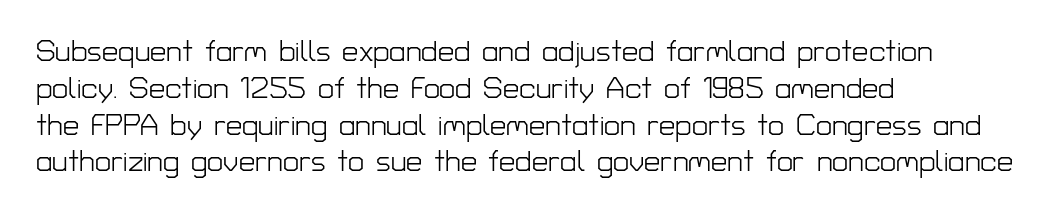
{"serif": "no", "italic": "no", "bold": "no", "weight": "light", "width": "normal", "stroke_contrast": "low", "x_height": "medium", "monospaced": "no", "underline": "no", "align": "left", "line_spacing": "normal", "line_spacing_ratio": 1.27, "letter_spacing": "normal", "letter_spacing_em": 0.0, "glyph_px": 29}
